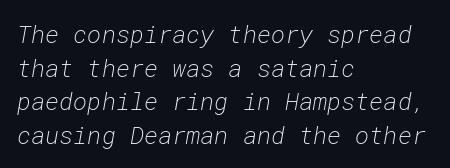
The image shows 24 px text type, italic (leaning right); set left-aligned, normal line spacing (1.4x), normal letter spacing, not underlined.
